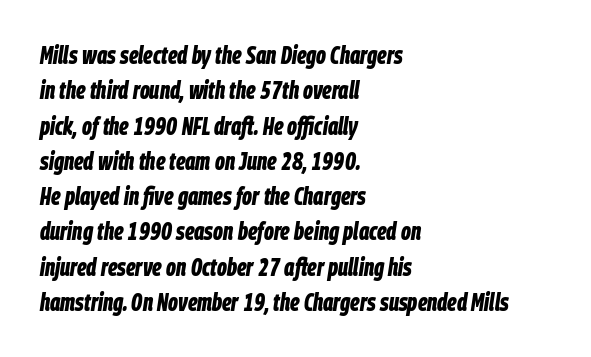
Q: Is the text bold? A: Yes.
Q: Is the text italic (slanted)? A: Yes, it leans right by about 9 degrees.
Q: Is the text underlined? A: No.
Q: How is the paragraph aligned? A: Left-aligned.
Q: Is the spacing between letters normal or unusually wide? A: Normal.
Q: Is the spacing between lines tight, normal or loose? A: Normal.
